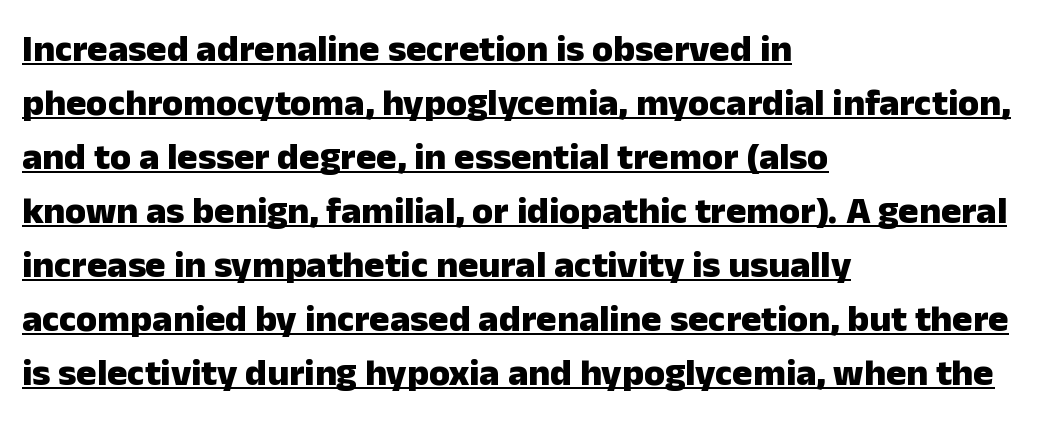
{"serif": "no", "italic": "no", "bold": "yes", "weight": "heavy", "width": "normal", "stroke_contrast": "low", "x_height": "medium", "monospaced": "no", "underline": "yes", "align": "left", "line_spacing": "normal", "line_spacing_ratio": 1.42, "letter_spacing": "normal", "letter_spacing_em": 0.0, "glyph_px": 38}
